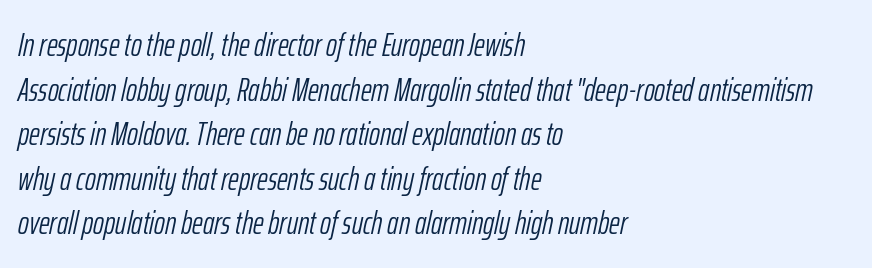
The image shows 33 px light, condensed type, italic (leaning right); set left-aligned, normal line spacing (1.35x), normal letter spacing, not underlined; low stroke contrast and a medium x-height.
